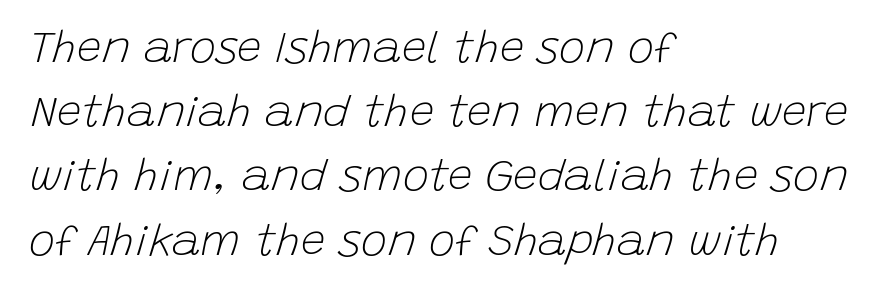
Leading matches the norm, producing a regular column. Weight class: somewhere from thin through regular. The text block is weighted toward the left margin, trailing off unevenly rightward. Just letters on the line, the space beneath them empty.
